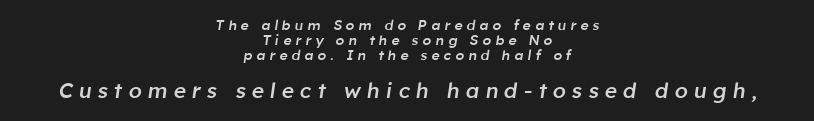
The image shows 21 px text type, italic (leaning right); set centered, tight line spacing (1.06x), unusually wide letter spacing (+0.29 em), not underlined; the second (bottom) block is 1.5x larger.
